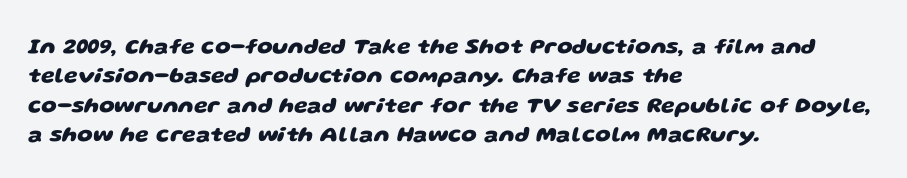
Q: Is the text bold? A: Yes.
Q: Is the text underlined? A: No.
Q: How is the paragraph aligned? A: Left-aligned.
Q: Is the spacing between letters normal or unusually wide? A: Normal.
Q: Is the spacing between lines tight, normal or loose? A: Normal.
